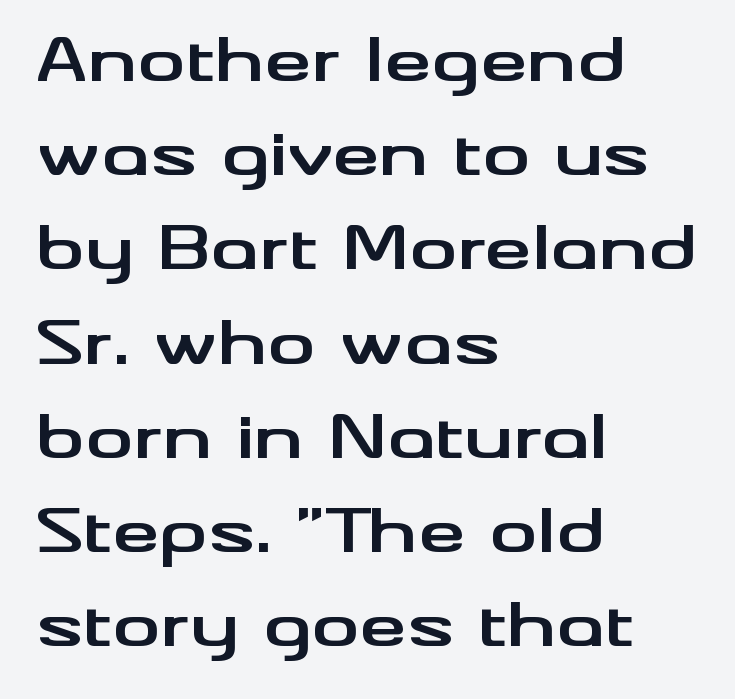
Q: Is the text bold? A: Yes.
Q: Is the text italic (slanted)? A: No, it is upright.
Q: Is the typeface a serif or a sans-serif typeface? A: Sans-serif.
Q: Is the text underlined? A: No.
Q: How is the paragraph aligned? A: Left-aligned.
Q: Is the spacing between letters normal or unusually wide? A: Normal.
Q: Is the spacing between lines tight, normal or loose? A: Normal.
Q: Width (condensed, normal, or wide)? A: Wide.
Q: Stroke contrast? A: Medium.
Q: x-height? A: Small.
Q: Monospaced? A: No.
